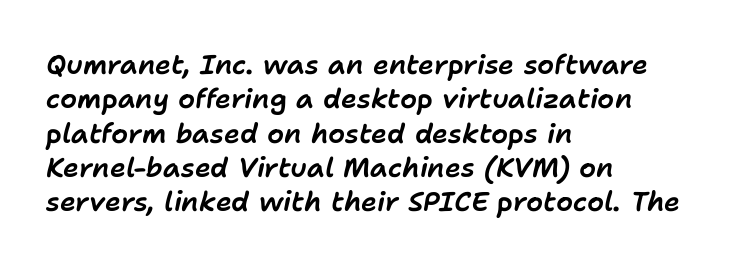
The image shows 27 px text type, italic (leaning right); set left-aligned, normal line spacing (1.27x), normal letter spacing, not underlined.
